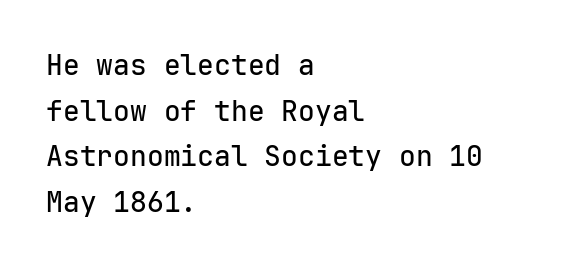
Does extra space separate the letters? No, they use regular spacing. This sample uses a sans-serif face. Underline: absent. Each letter, wide or thin by design, is forced into the same width here. Leading matches the norm, producing a regular column.
